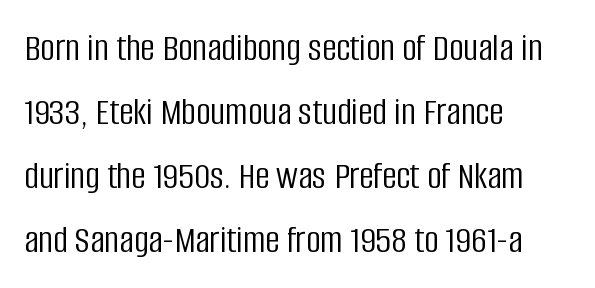
Q: Is the text bold? A: No.
Q: Is the text italic (slanted)? A: No, it is upright.
Q: Is the typeface a serif or a sans-serif typeface? A: Sans-serif.
Q: Is the text underlined? A: No.
Q: How is the paragraph aligned? A: Left-aligned.
Q: Is the spacing between letters normal or unusually wide? A: Normal.
Q: Is the spacing between lines tight, normal or loose? A: Normal.
Q: Width (condensed, normal, or wide)? A: Condensed.
Q: Stroke contrast? A: Low.
Q: x-height? A: Large.
Q: Monospaced? A: No.
